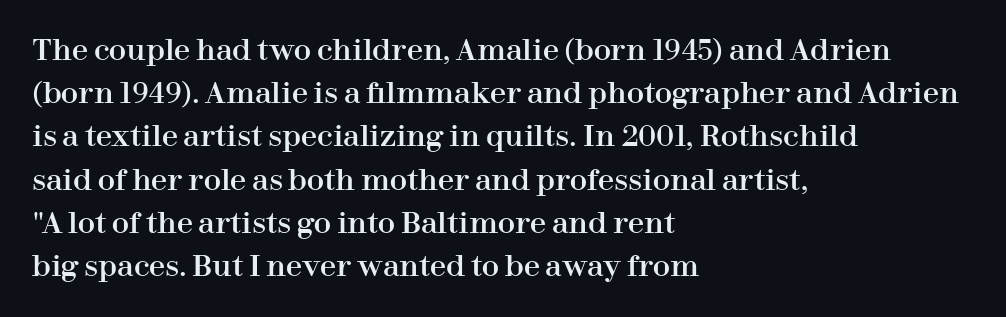
The image shows 29 px serif type, upright; set left-aligned, normal line spacing (1.49x), normal letter spacing, not underlined; high stroke contrast and a medium x-height.
